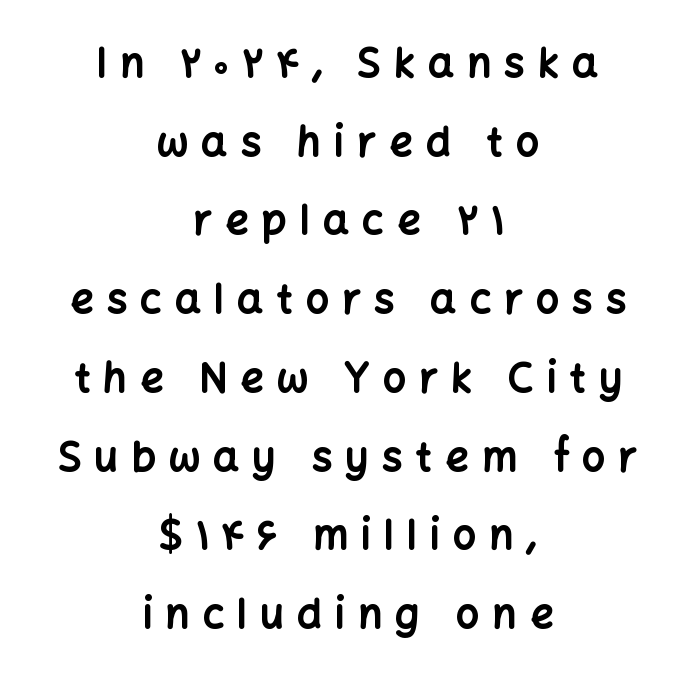
A typesetter would call this proportional, since set widths differ per character. Glance below the letters and you will spot only blank space. The letters stand upright; this is a roman face. The passage shown is emphatically bold.
